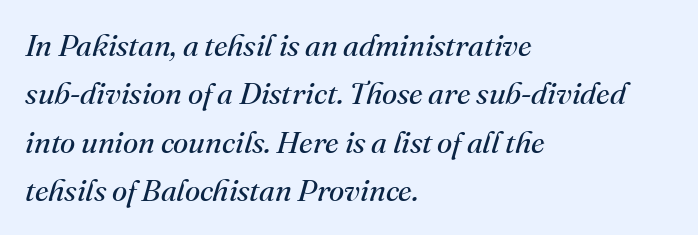
Q: Is the text bold? A: No.
Q: Is the text italic (slanted)? A: Yes, it leans right by about 16 degrees.
Q: Is the typeface a serif or a sans-serif typeface? A: Serif.
Q: Is the text underlined? A: No.
Q: How is the paragraph aligned? A: Left-aligned.
Q: Is the spacing between letters normal or unusually wide? A: Normal.
Q: Is the spacing between lines tight, normal or loose? A: Normal.
Q: Width (condensed, normal, or wide)? A: Normal.
Q: Stroke contrast? A: Medium.
Q: x-height? A: Small.
Q: Monospaced? A: No.
